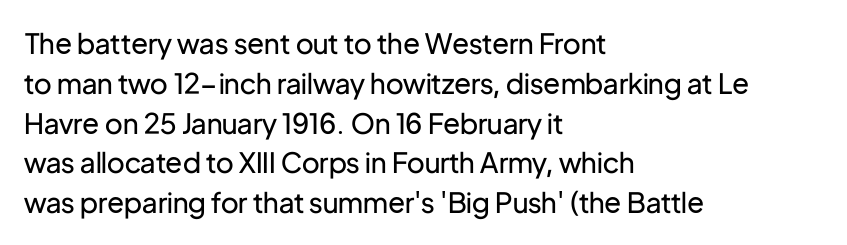
{"serif": "no", "italic": "no", "bold": "no", "weight": "regular", "width": "normal", "stroke_contrast": "low", "x_height": "medium", "monospaced": "no", "underline": "no", "align": "left", "line_spacing": "normal", "line_spacing_ratio": 1.42, "letter_spacing": "normal", "letter_spacing_em": 0.0, "glyph_px": 28}
